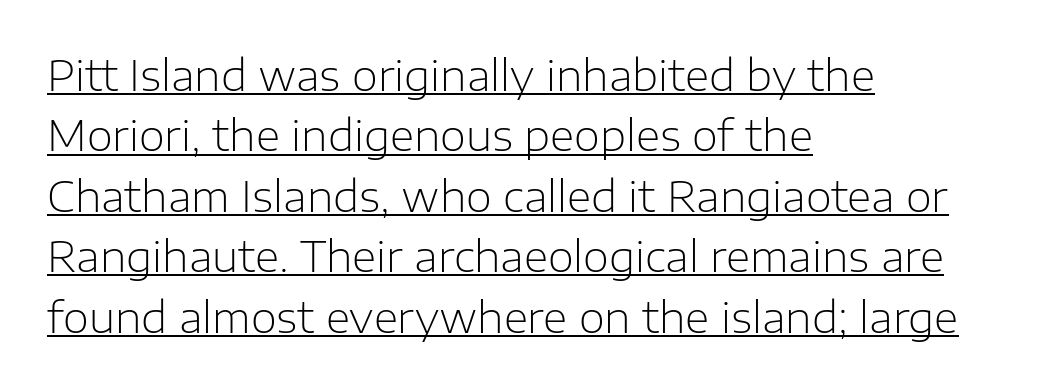
The rendering shows plain stroke endings on the letterforms — a sans-serif design. Compared with typical body copy, the letter spacing here is the same. The paragraph shown leans on its left margin. The weight would be labelled regular, book, light, or lighter still. Think of a printed novel: that variable character pitch is what you see here. A normal amount of white space separates one row of letters from the next.
